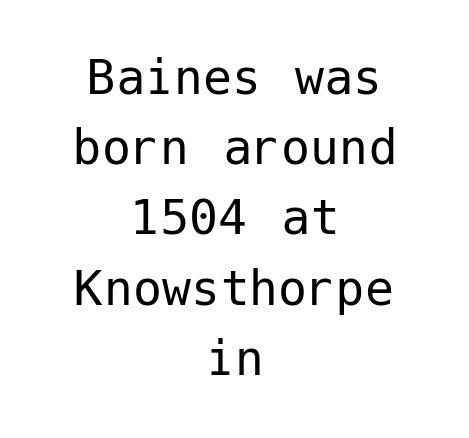
Q: Is the text bold? A: No.
Q: Is the text italic (slanted)? A: No, it is upright.
Q: Is the typeface a serif or a sans-serif typeface? A: Sans-serif.
Q: Is the text underlined? A: No.
Q: How is the paragraph aligned? A: Centered.
Q: Is the spacing between letters normal or unusually wide? A: Normal.
Q: Width (condensed, normal, or wide)? A: Normal.
Q: Stroke contrast? A: Low.
Q: x-height? A: Medium.
